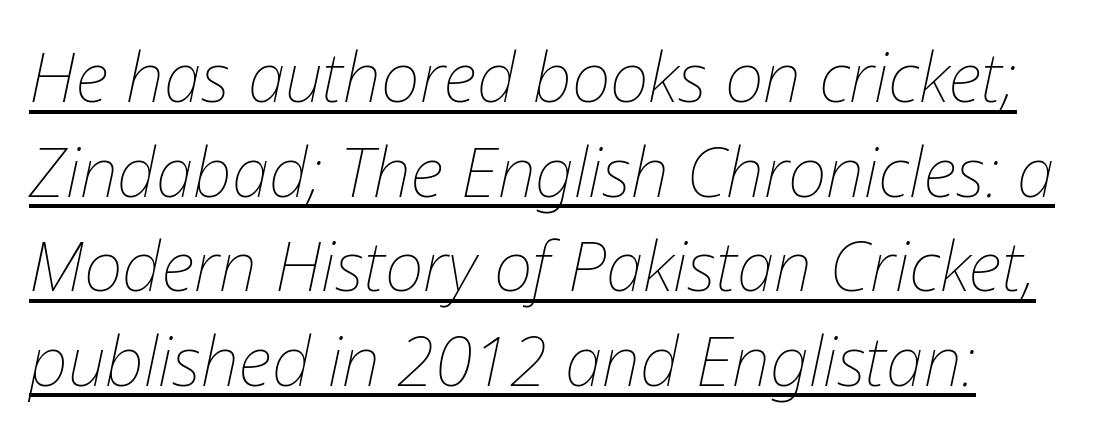
Q: Is the text bold? A: No.
Q: Is the text italic (slanted)? A: Yes, it leans right by about 12 degrees.
Q: Is the text underlined? A: Yes.
Q: Is the spacing between letters normal or unusually wide? A: Normal.
Q: Is the spacing between lines tight, normal or loose? A: Normal.
Q: Width (condensed, normal, or wide)? A: Normal.
Q: Stroke contrast? A: Low.
Q: x-height? A: Medium.
Q: Monospaced? A: No.
